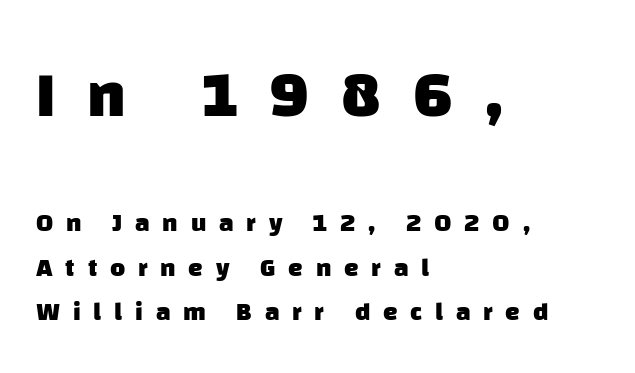
Q: Is the text bold? A: Yes.
Q: Is the typeface a serif or a sans-serif typeface? A: Sans-serif.
Q: Is the text underlined? A: No.
Q: How is the paragraph aligned? A: Left-aligned.
Q: Is the spacing between letters normal or unusually wide? A: Unusually wide.
Q: Which block of text is set in a larger size, the first (top) or the second (bottom)? A: The first (top) one.
Q: Width (condensed, normal, or wide)? A: Normal.
Q: Stroke contrast? A: Low.
Q: x-height? A: Large.
Q: Monospaced? A: No.
